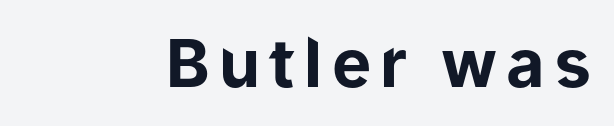
The image shows 66 px bold sans-serif type, upright; set right-aligned, not underlined; low stroke contrast and a medium x-height.
